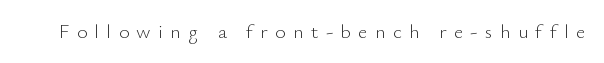
{"italic": "no", "bold": "no", "underline": "no", "letter_spacing": "wide", "letter_spacing_em": 0.37, "glyph_px": 20}
